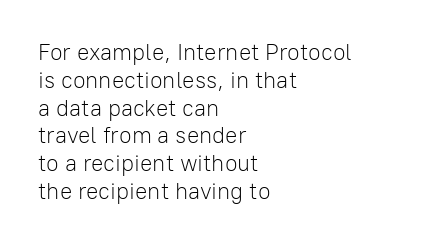
Italic: no, the glyphs are upright roman. Typeset ragged right — the left edge is the straight one. The gaps between neighbouring characters are ordinary and unremarkable. No letter is thick-stroked: the sample isn't bold. Lines of text with bare space underneath.
